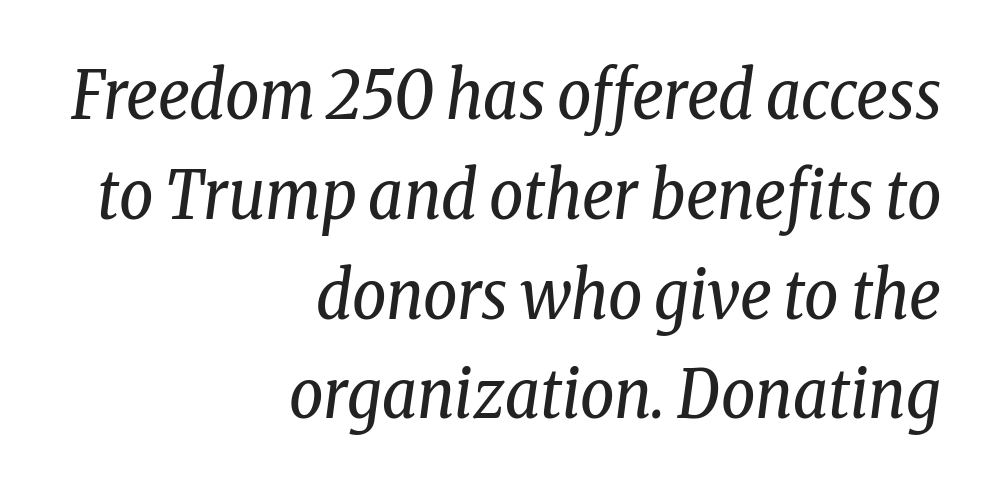
The typography opts for an oblique posture over an upright one. Descenders hang freely into open space. The designer went with a serif here, giving each stem small feet. Ink coverage per letter is moderate at most.
